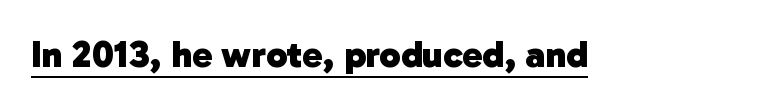
Q: Is the text bold? A: Yes.
Q: Is the typeface a serif or a sans-serif typeface? A: Sans-serif.
Q: Is the text underlined? A: Yes.
Q: Is the spacing between letters normal or unusually wide? A: Normal.
Q: Width (condensed, normal, or wide)? A: Normal.
Q: Stroke contrast? A: Low.
Q: x-height? A: Medium.
Q: Monospaced? A: No.
